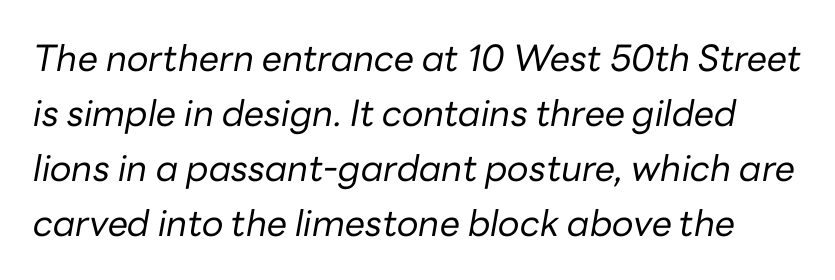
The image shows 36 px regular-weight type, italic (leaning right); set normal line spacing (1.53x), normal letter spacing, not underlined; low stroke contrast and a medium x-height.
